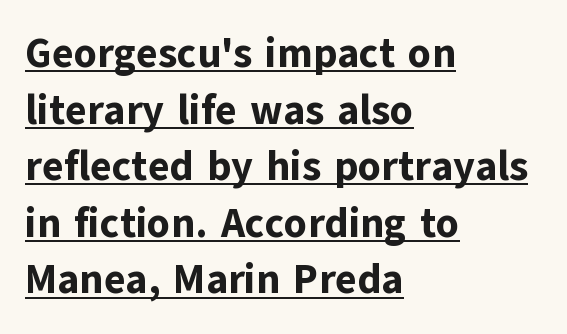
The image shows 41 px bold sans-serif type, upright; set left-aligned, normal line spacing (1.38x), normal letter spacing, underlined; low stroke contrast and a medium x-height.
